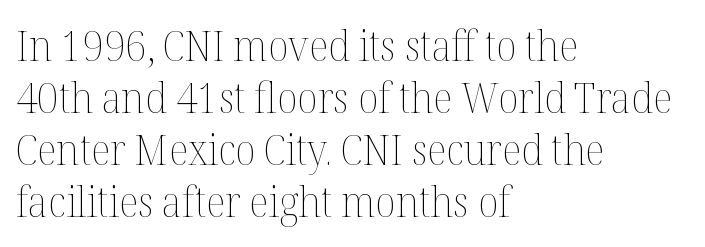
Q: Is the text bold? A: No.
Q: Is the text italic (slanted)? A: No, it is upright.
Q: Is the text underlined? A: No.
Q: How is the paragraph aligned? A: Left-aligned.
Q: Is the spacing between letters normal or unusually wide? A: Normal.
Q: Width (condensed, normal, or wide)? A: Normal.
Q: Stroke contrast? A: Medium.
Q: x-height? A: Medium.
Q: Monospaced? A: No.
